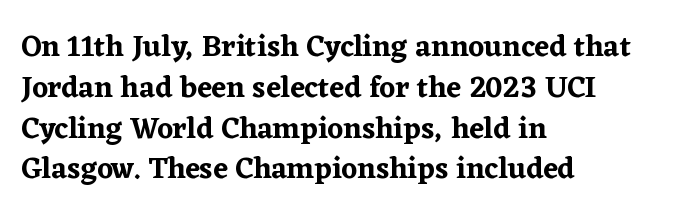
If you drew a line through each stem, it would be perfectly vertical. The rendering uses a moderate line-height, typical for paragraphs. Each line starts at the same left margin while the right side varies. Do the characters align in a grid? No, the font is proportional.
